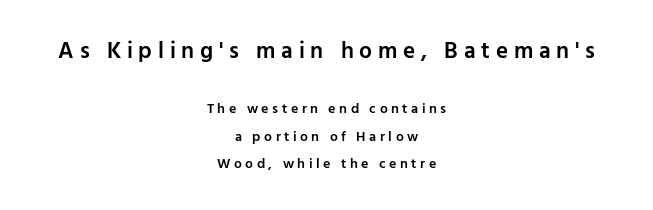
{"italic": "no", "bold": "semi", "underline": "no", "align": "center", "line_spacing": "loose", "line_spacing_ratio": 1.98, "letter_spacing": "wide", "letter_spacing_em": 0.25, "larger_block": "first", "size_ratio": 1.64, "glyph_px": 23}
